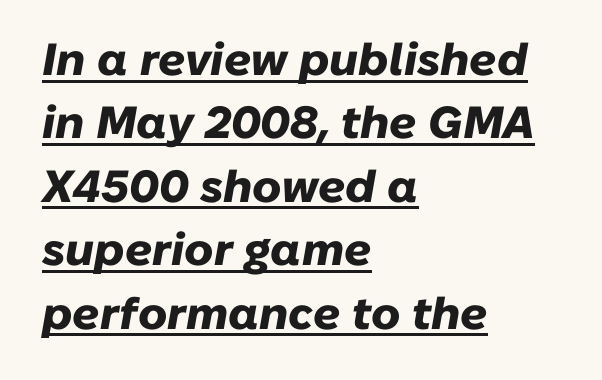
The lines are quadded left. Does the leading feel generous? No, just average. The passage shown leans; its letterforms are oblique. This sample has the flowing, uneven cadence of proportional lettering. Characters follow at the spacing the type designer built in. The letters are bold, with thick, heavy strokes.
